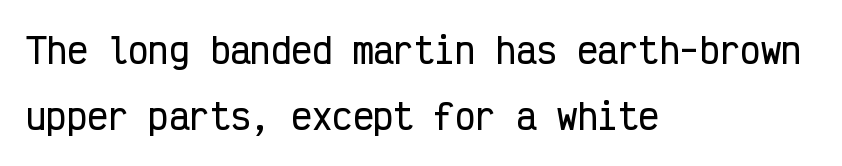
The image shows 34 px condensed sans-serif type, upright, monospaced; set left-aligned, loose line spacing (1.95x), normal letter spacing, not underlined; low stroke contrast and a medium x-height.
